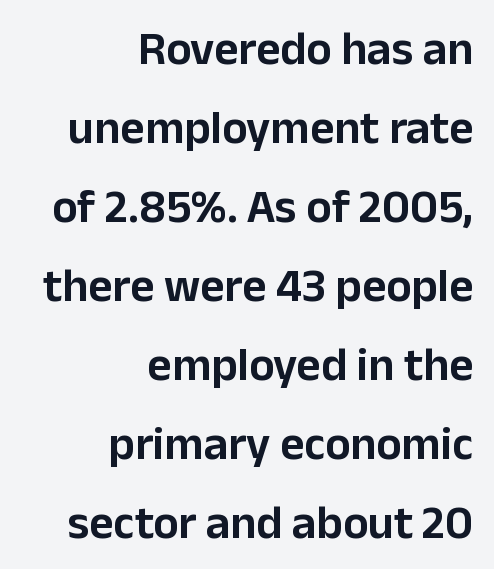
{"serif": "no", "italic": "no", "width": "normal", "stroke_contrast": "low", "x_height": "medium", "monospaced": "no", "underline": "no", "align": "right", "line_spacing": "normal", "line_spacing_ratio": 1.68, "letter_spacing": "normal", "letter_spacing_em": 0.0, "glyph_px": 47}
